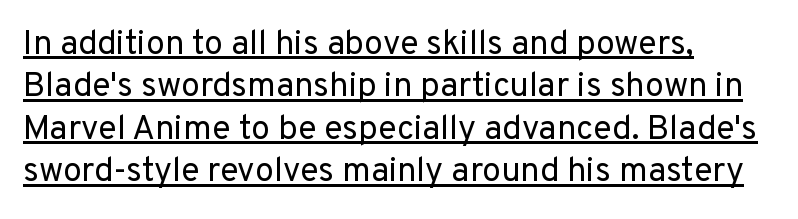
{"serif": "no", "italic": "no", "bold": "no", "weight": "regular", "width": "normal", "stroke_contrast": "low", "x_height": "medium", "monospaced": "no", "underline": "yes", "align": "left", "line_spacing": "normal", "line_spacing_ratio": 1.25, "letter_spacing": "normal", "letter_spacing_em": 0.0, "glyph_px": 34}
